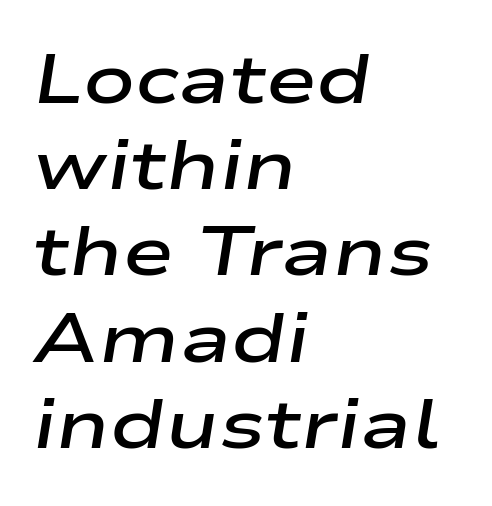
{"italic": "yes", "lean": "right", "slant_degrees": 9, "bold": "semi", "weight": "semibold", "width": "wide", "stroke_contrast": "low", "x_height": "medium", "monospaced": "no", "underline": "no", "align": "left", "line_spacing": "normal", "line_spacing_ratio": 1.25, "letter_spacing": "normal", "letter_spacing_em": 0.0, "glyph_px": 69}
